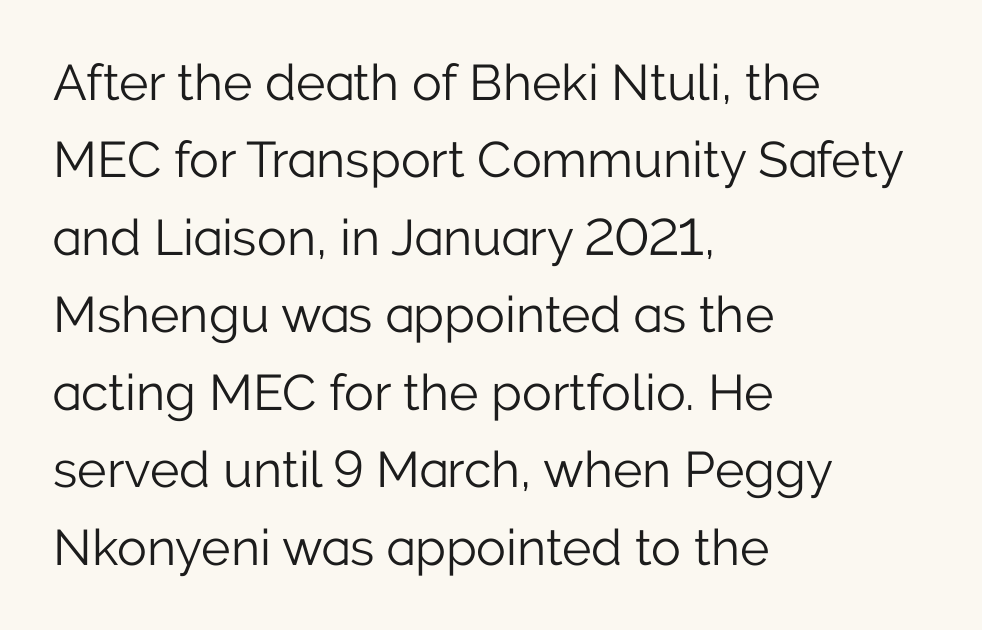
Q: Is the text bold? A: No.
Q: Is the text italic (slanted)? A: No, it is upright.
Q: Is the typeface a serif or a sans-serif typeface? A: Sans-serif.
Q: Is the text underlined? A: No.
Q: How is the paragraph aligned? A: Left-aligned.
Q: Is the spacing between letters normal or unusually wide? A: Normal.
Q: Is the spacing between lines tight, normal or loose? A: Normal.
Q: Width (condensed, normal, or wide)? A: Normal.
Q: Stroke contrast? A: Low.
Q: x-height? A: Medium.
Q: Monospaced? A: No.
